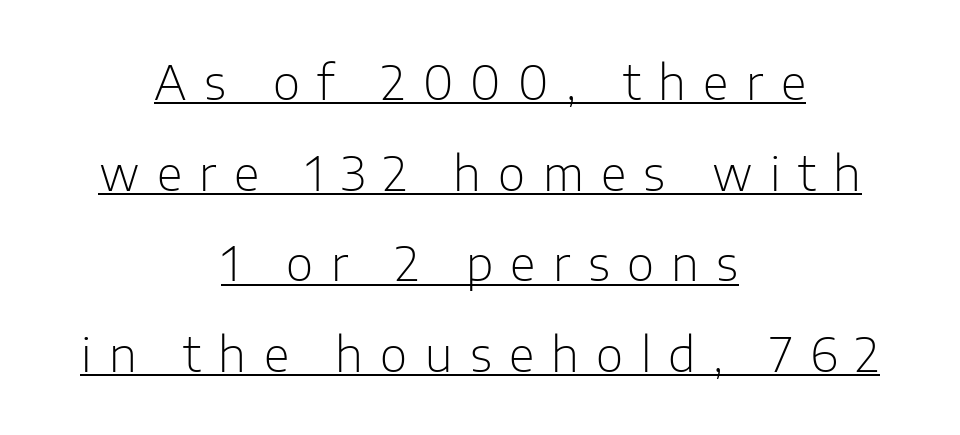
Q: Is the text bold? A: No.
Q: Is the text italic (slanted)? A: No, it is upright.
Q: Is the typeface a serif or a sans-serif typeface? A: Sans-serif.
Q: Is the text underlined? A: Yes.
Q: How is the paragraph aligned? A: Centered.
Q: Is the spacing between letters normal or unusually wide? A: Unusually wide.
Q: Is the spacing between lines tight, normal or loose? A: Loose.
Q: Width (condensed, normal, or wide)? A: Normal.
Q: Stroke contrast? A: Low.
Q: x-height? A: Medium.
Q: Monospaced? A: No.
